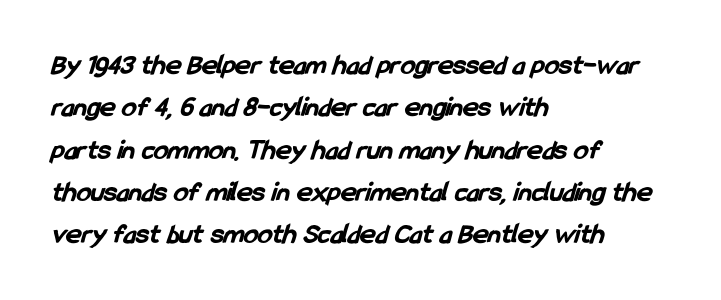
Each row of text sits above clean, open space. Grotesque or geometric, the face here clearly has no serifs. Nothing unusual about the tracking: characters are spaced as the font intends. Quick note: interline space is typical.
